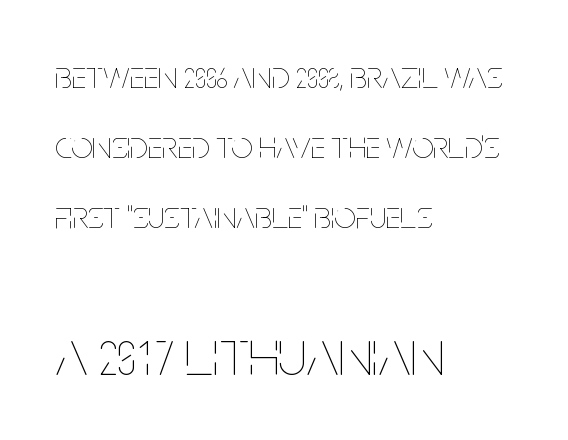
The type sits square on the baseline with zero lean. Does extra space separate the letters? No, they use regular spacing. Do the characters align in a grid? No, the font is proportional. Larger block? The one below; the one above is distinctly smaller. Caption: multi-line text, flush left, ragged right.
